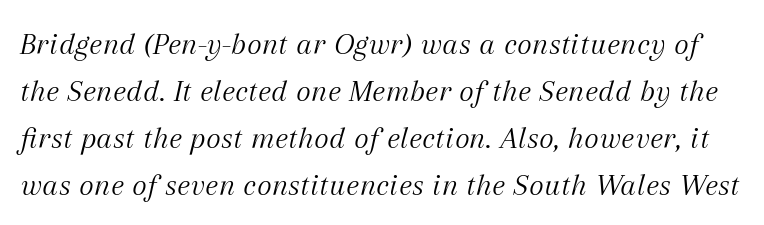
{"serif": "yes", "italic": "yes", "lean": "right", "slant_degrees": 12, "bold": "no", "weight": "light", "width": "normal", "stroke_contrast": "medium", "x_height": "medium", "monospaced": "no", "underline": "no", "line_spacing": "normal", "line_spacing_ratio": 1.47, "letter_spacing": "normal", "letter_spacing_em": 0.0, "glyph_px": 32}
